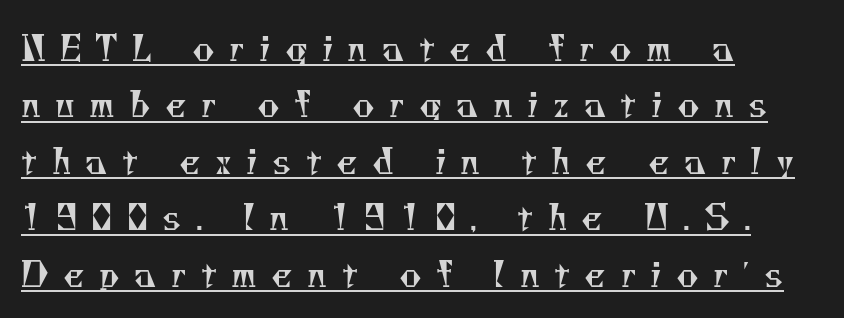
The image shows 34 px regular-weight serif type; set left-aligned, normal line spacing (1.66x), unusually wide letter spacing (+0.42 em), underlined; medium stroke contrast and a small x-height.
